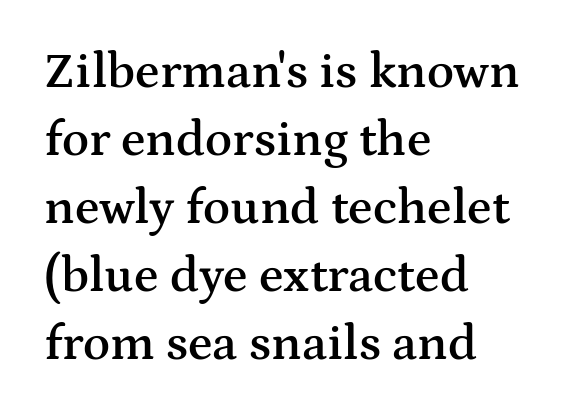
{"serif": "yes", "italic": "no", "bold": "semi", "weight": "semibold", "width": "wide", "stroke_contrast": "medium", "x_height": "medium", "monospaced": "no", "underline": "no", "align": "left", "line_spacing": "normal", "line_spacing_ratio": 1.36, "letter_spacing": "normal", "letter_spacing_em": 0.0, "glyph_px": 50}
